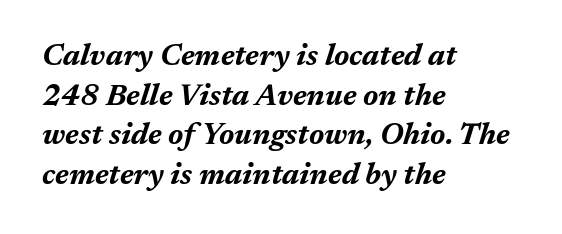
The image shows 30 px bold type, italic (leaning right); set left-aligned, normal line spacing (1.32x), normal letter spacing, not underlined; medium stroke contrast and a medium x-height.
